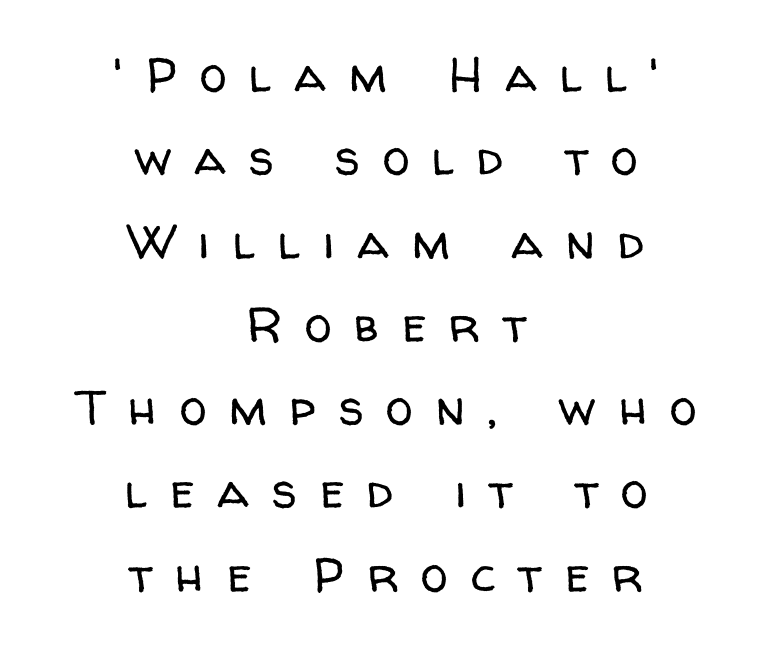
{"serif": "no", "italic": "no", "bold": "no", "weight": "regular", "width": "normal", "stroke_contrast": "low", "x_height": "medium", "monospaced": "no", "underline": "no", "align": "center", "line_spacing": "normal", "line_spacing_ratio": 1.7, "letter_spacing": "wide", "letter_spacing_em": 0.47, "glyph_px": 49}
